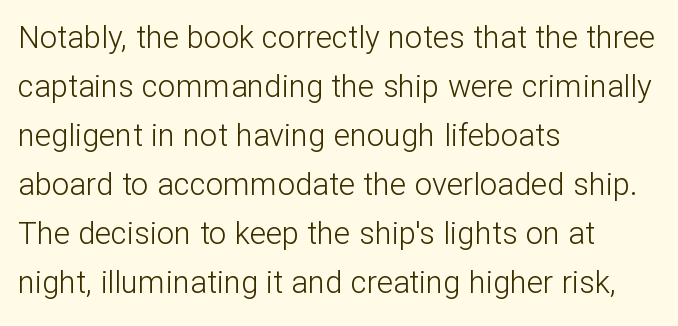
{"serif": "no", "italic": "no", "bold": "no", "weight": "light", "width": "normal", "stroke_contrast": "low", "x_height": "medium", "monospaced": "no", "underline": "no", "align": "left", "line_spacing": "normal", "line_spacing_ratio": 1.58, "letter_spacing": "normal", "letter_spacing_em": 0.0, "glyph_px": 31}
